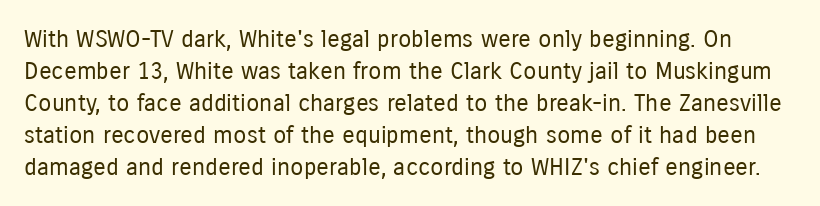
Each stroke keeps to a modest, everyday thickness or less. The lettering stays uniformly vertical, giving the passage a roman look. Vertically, the passage feels balanced, rows spaced as you'd expect. Only glyphs here, with clear space below each row. The line texture is even and compact thanks to regular tracking.
